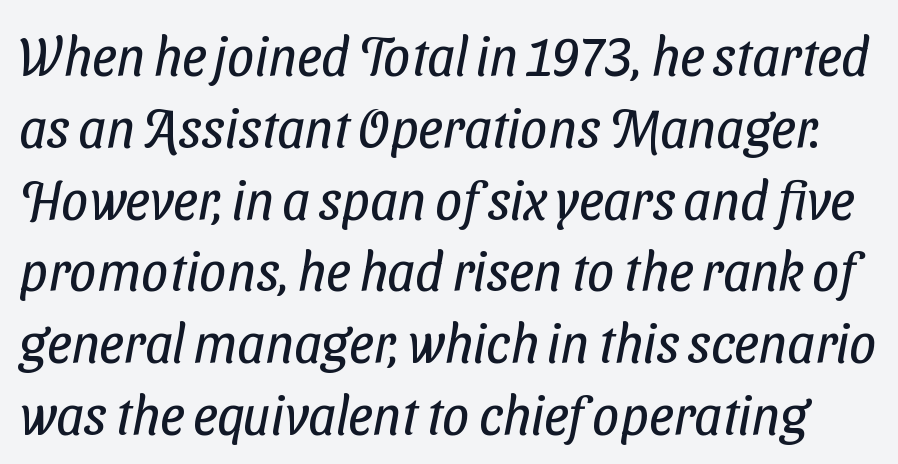
What stands out about the letter spacing? Nothing — it is the standard amount. Students, observe: this is what conventionally led text looks like. This reads as an unemphasized weight, regular at the heaviest. The face used here is proportionally spaced, like ordinary book or web type. The characters display no serif detailing; their extremities are plain.
